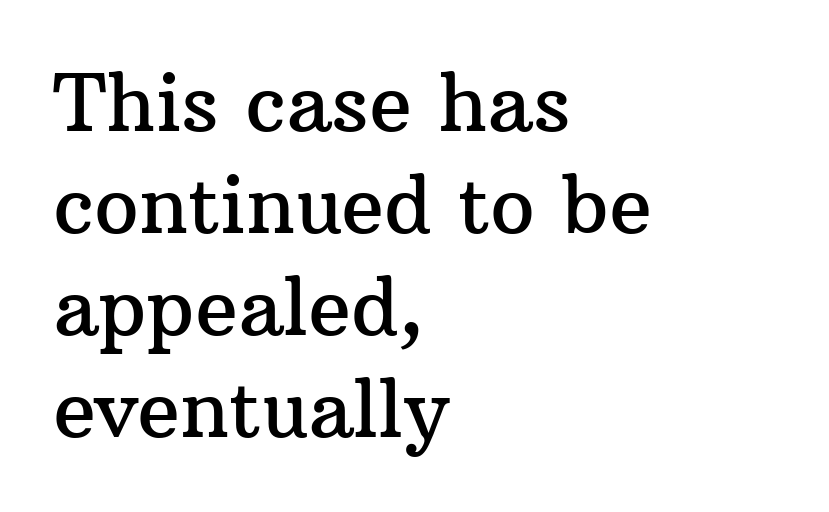
Q: Is the text italic (slanted)? A: No, it is upright.
Q: Is the typeface a serif or a sans-serif typeface? A: Serif.
Q: Is the text underlined? A: No.
Q: How is the paragraph aligned? A: Left-aligned.
Q: Is the spacing between letters normal or unusually wide? A: Normal.
Q: Is the spacing between lines tight, normal or loose? A: Normal.
Q: Width (condensed, normal, or wide)? A: Normal.
Q: Stroke contrast? A: Medium.
Q: x-height? A: Medium.
Q: Monospaced? A: No.
